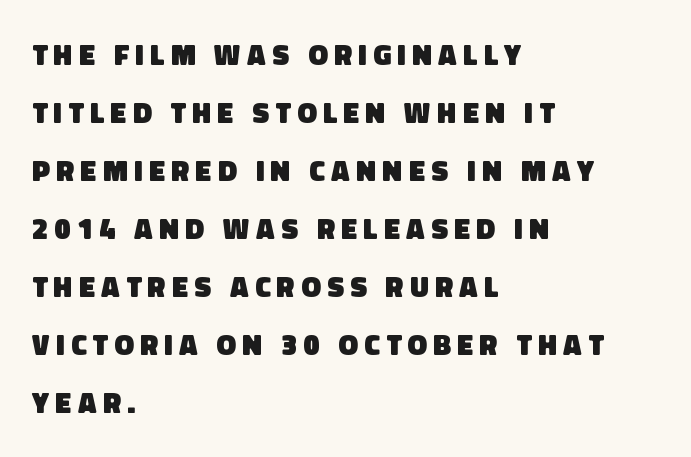
{"serif": "no", "bold": "yes", "weight": "heavy", "width": "normal", "stroke_contrast": "low", "x_height": "large", "monospaced": "no", "underline": "no", "align": "left", "line_spacing": "loose", "line_spacing_ratio": 2.0, "letter_spacing": "wide", "letter_spacing_em": 0.22, "glyph_px": 29}
